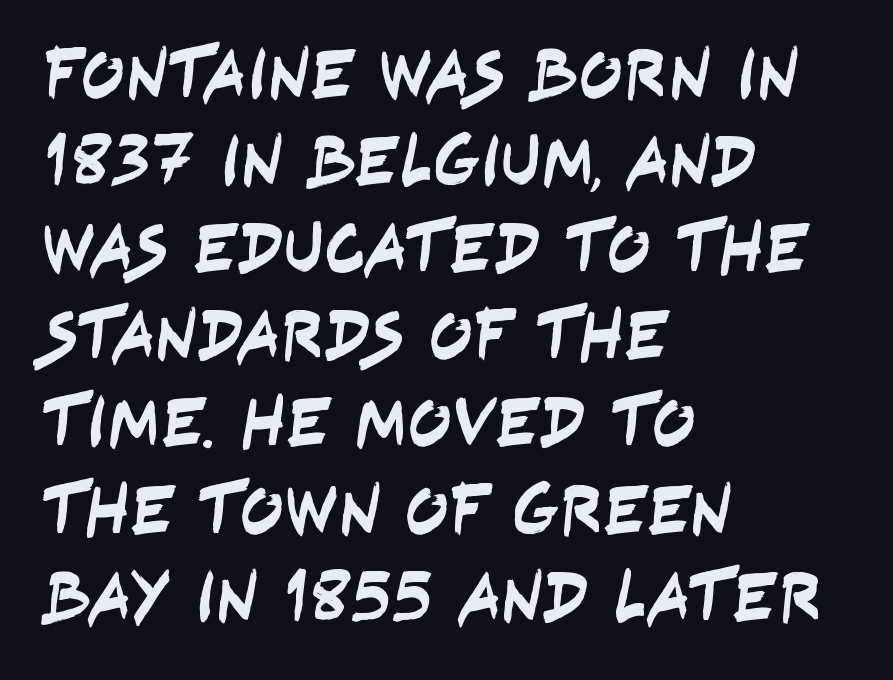
Regarding serifs, this sample does without them. The line texture is even and compact thanks to regular tracking. The ragged edge is on the right, which tells us the setting is flush left. Do the characters align in a grid? No, the font is proportional.
